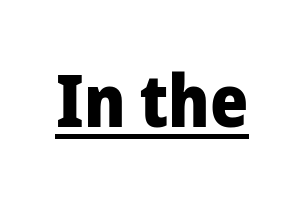
{"serif": "no", "italic": "no", "bold": "yes", "weight": "heavy", "width": "normal", "stroke_contrast": "low", "x_height": "medium", "monospaced": "no", "underline": "yes", "letter_spacing": "normal", "letter_spacing_em": 0.0, "glyph_px": 73}
